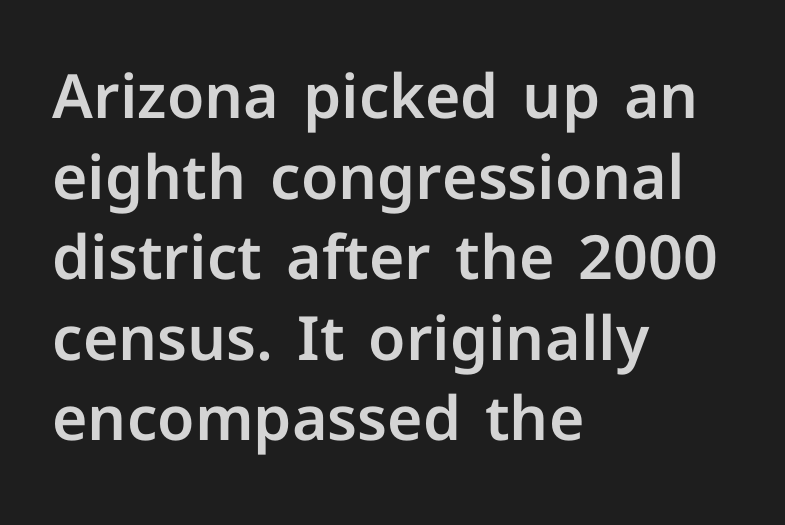
{"serif": "no", "italic": "no", "width": "normal", "stroke_contrast": "low", "x_height": "medium", "monospaced": "no", "underline": "no", "align": "left", "line_spacing": "normal", "line_spacing_ratio": 1.32, "letter_spacing": "normal", "letter_spacing_em": 0.0, "glyph_px": 61}
